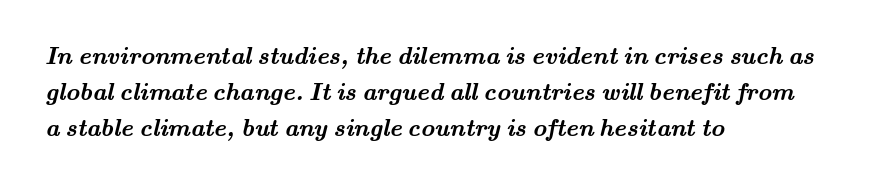
Letter spacing: default. A bare baseline throughout the passage. Each new line begins a customary step beneath the previous one. Which margin do the lines hug? The left one — the right edge is uneven.
